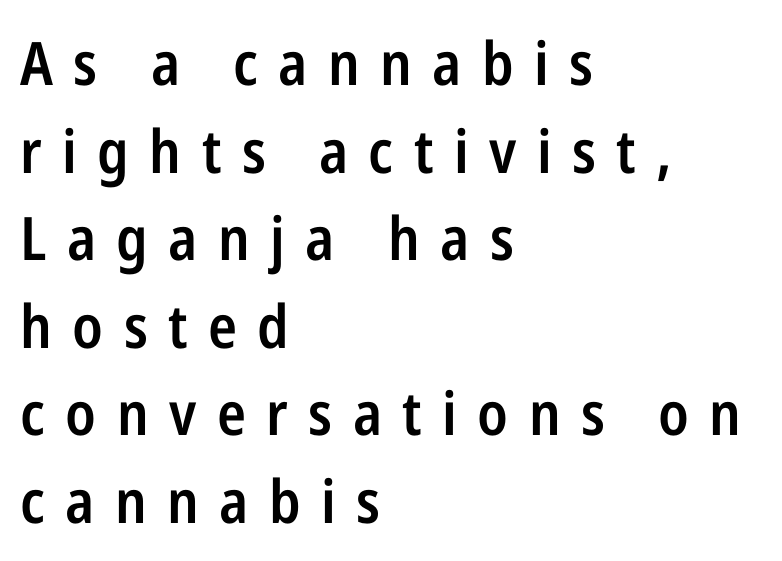
{"serif": "no", "italic": "no", "bold": "semi", "weight": "semibold", "width": "condensed", "stroke_contrast": "low", "x_height": "medium", "monospaced": "no", "underline": "no", "align": "left", "line_spacing": "normal", "line_spacing_ratio": 1.46, "letter_spacing": "wide", "letter_spacing_em": 0.34, "glyph_px": 60}
